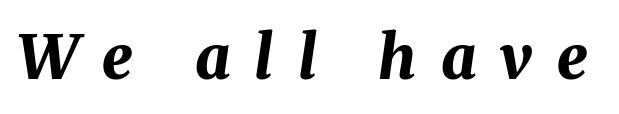
The image shows 61 px bold type, italic (leaning right); set unusually wide letter spacing (+0.4 em), not underlined; medium stroke contrast and a medium x-height.
